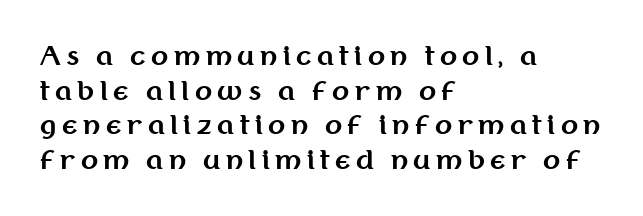
The image shows 25 px bold type, upright; set left-aligned, normal line spacing (1.39x), unusually wide letter spacing (+0.22 em), not underlined.
